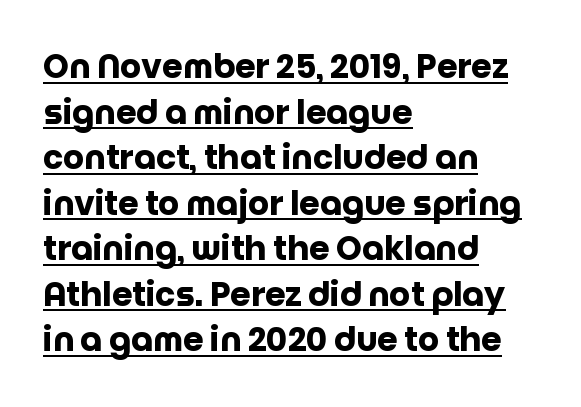
{"serif": "no", "italic": "no", "bold": "yes", "weight": "heavy", "width": "normal", "stroke_contrast": "low", "x_height": "large", "monospaced": "no", "underline": "yes", "align": "left", "line_spacing": "normal", "line_spacing_ratio": 1.38, "letter_spacing": "normal", "letter_spacing_em": 0.0, "glyph_px": 33}
